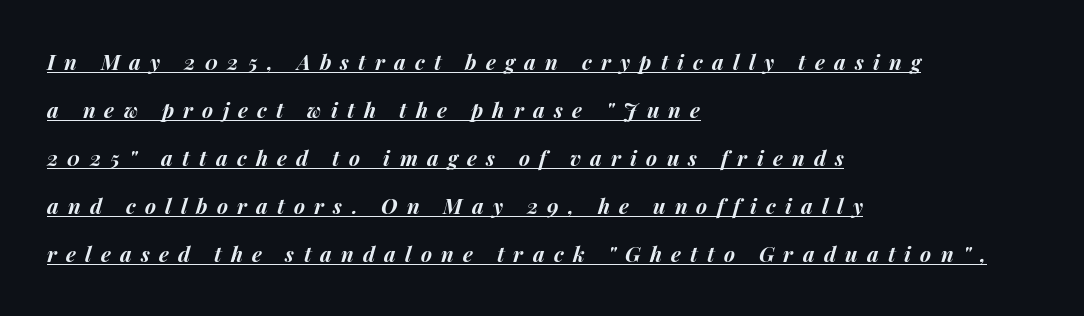
{"italic": "yes", "lean": "right", "slant_degrees": 14, "bold": "yes", "underline": "yes", "align": "left", "line_spacing": "loose", "line_spacing_ratio": 2.29, "letter_spacing": "wide", "letter_spacing_em": 0.44, "glyph_px": 21}
